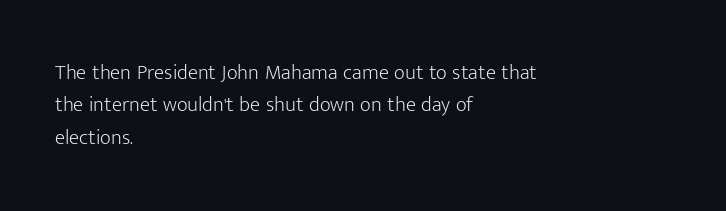
{"italic": "no", "bold": "no", "underline": "no", "align": "left", "line_spacing": "normal", "line_spacing_ratio": 1.54, "letter_spacing": "normal", "letter_spacing_em": 0.0, "glyph_px": 21}
